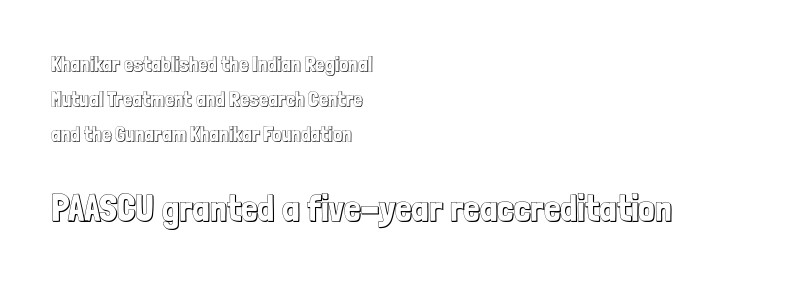
{"italic": "no", "width": "condensed", "x_height": "medium", "monospaced": "no", "underline": "no", "align": "left", "line_spacing": "normal", "line_spacing_ratio": 1.67, "letter_spacing": "normal", "letter_spacing_em": 0.0, "larger_block": "second", "size_ratio": 1.76, "glyph_px": 37}
